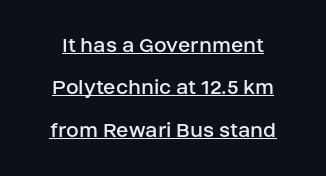
Short note: letters normally spaced. Each line of the rendering has a horizontal stroke beneath the glyphs. Heft: none added — not bold. Characters remain perfectly vertical along every line.
